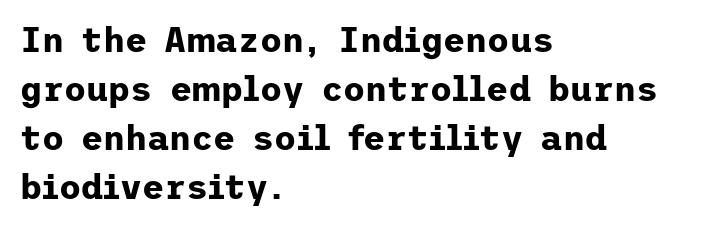
What kind of face is this? One without serifs — a sans. In CSS terms this would be text-align: left. The zone under the glyphs is completely vacant. How would I describe the line gaps? Plain and ordinary. Strokes here are thick enough to call this a true bold.
